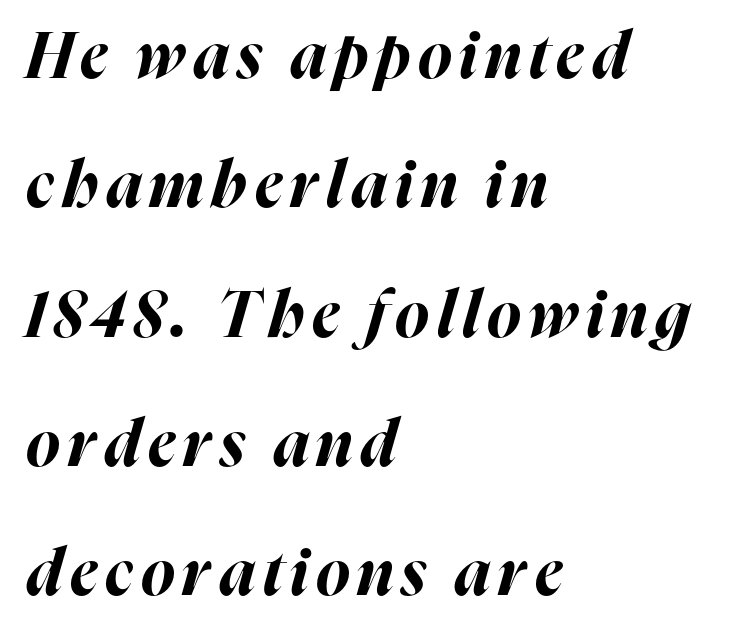
Q: Is the text bold? A: Yes.
Q: Is the text italic (slanted)? A: Yes, it leans right by about 16 degrees.
Q: Is the text underlined? A: No.
Q: How is the paragraph aligned? A: Left-aligned.
Q: Is the spacing between lines tight, normal or loose? A: Loose.
Q: Width (condensed, normal, or wide)? A: Normal.
Q: Stroke contrast? A: High.
Q: x-height? A: Medium.
Q: Monospaced? A: No.
